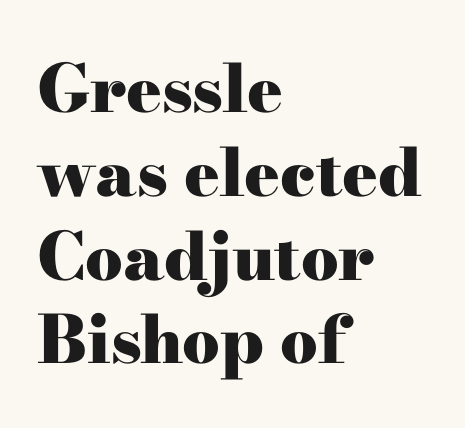
I'd describe the lettering as bold — thick and assertive. Quick note: interline space is typical. This sample uses a serif face. Here the designer chose a conventional face with non-uniform glyph widths. One-word summary of the alignment: left.
